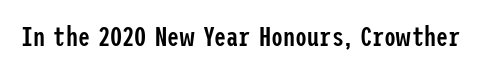
Q: Is the text bold? A: Semi-bold.
Q: Is the text italic (slanted)? A: No, it is upright.
Q: Is the text underlined? A: No.
Q: Is the spacing between letters normal or unusually wide? A: Normal.
